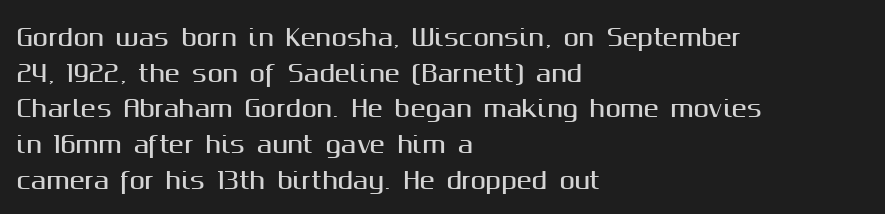
Q: Is the text italic (slanted)? A: No, it is upright.
Q: Is the text underlined? A: No.
Q: How is the paragraph aligned? A: Left-aligned.
Q: Is the spacing between letters normal or unusually wide? A: Normal.
Q: Is the spacing between lines tight, normal or loose? A: Normal.
